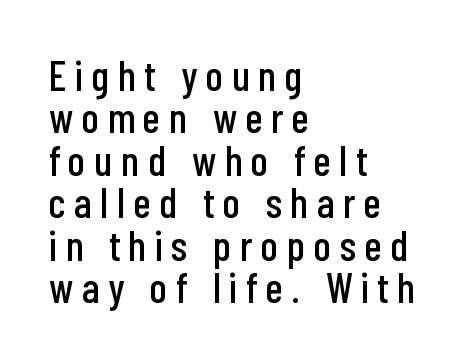
The image shows 42 px condensed sans-serif type, upright; set left-aligned, tight line spacing (1.01x), unusually wide letter spacing (+0.21 em), not underlined; low stroke contrast and a medium x-height.
